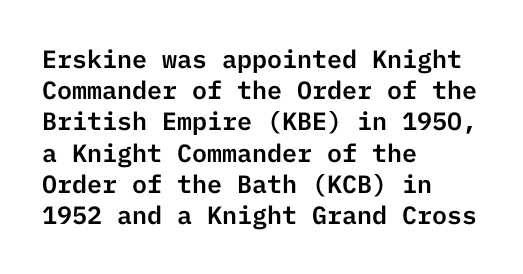
If you drew a line through each stem, it would be perfectly vertical. Leading: standard. The setting favours the left margin, as ordinary paragraphs usually do. Nobody touched the tracking dial on this one. Lines of text with bare space underneath.
